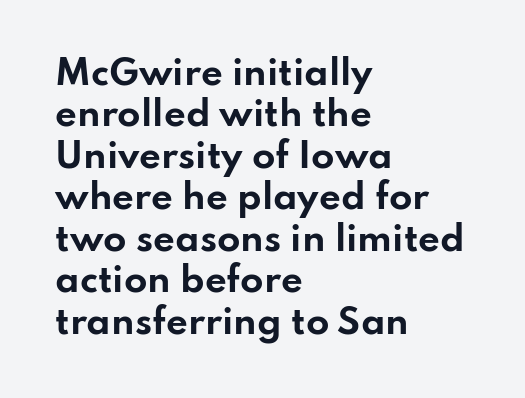
The lines in this sample share a left origin and differ only in where they stop. What stands out about the letter spacing? Nothing — it is the standard amount. The passage shown is typeset with a sans-serif family. Spacing verdict: proportional, widths tailored to each character. No word sits above an underline. Does the lettering tilt? It doesn't — this is upright.
